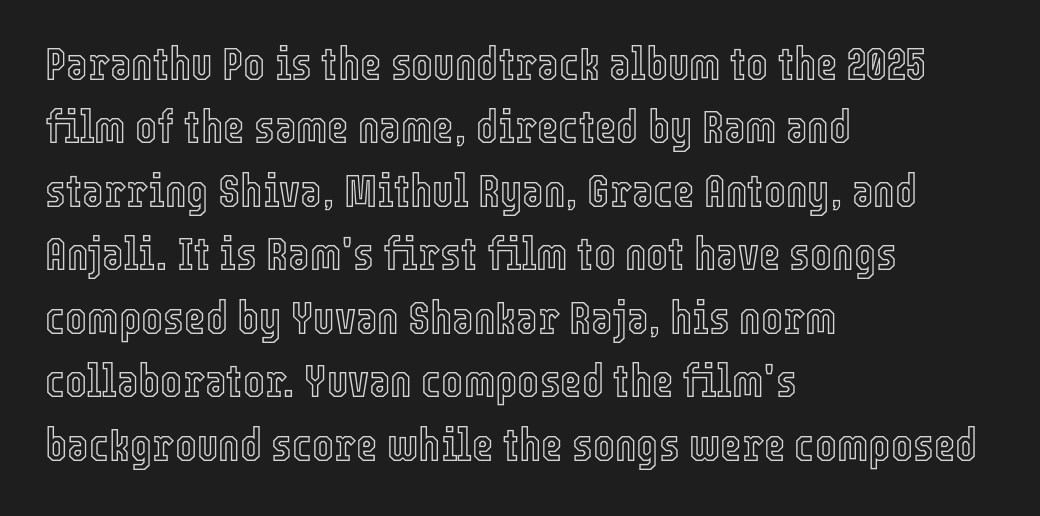
The rows are spaced the way most documents space them. Words float on clear page, feet unadorned. Proportional: the letters do not fall into vertical columns. The setting favours the left margin, as ordinary paragraphs usually do. The specimen reads as upright at a glance. Nobody touched the tracking dial on this one.
